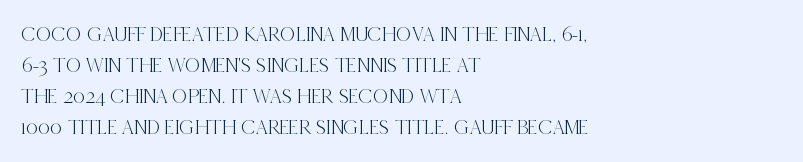
{"italic": "no", "underline": "no", "align": "left", "line_spacing": "normal", "line_spacing_ratio": 1.48, "letter_spacing": "normal", "letter_spacing_em": 0.0, "glyph_px": 21}
